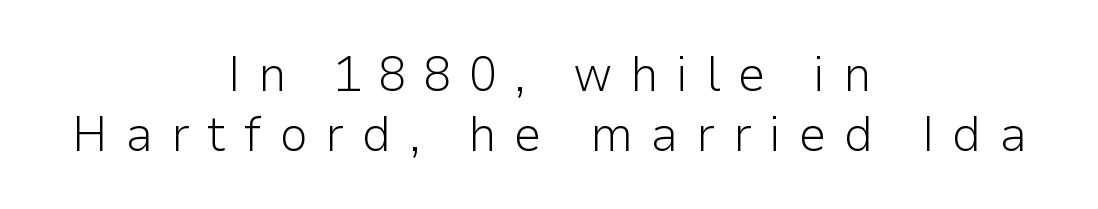
What kind of face is this? One without serifs — a sans. Does the copy run flush right? No — it is centered line by line. This is not heavy type; no bold has been used. You could not count columns in this text — the font is proportionally spaced. Nope, not italic — everything's standing straight.
